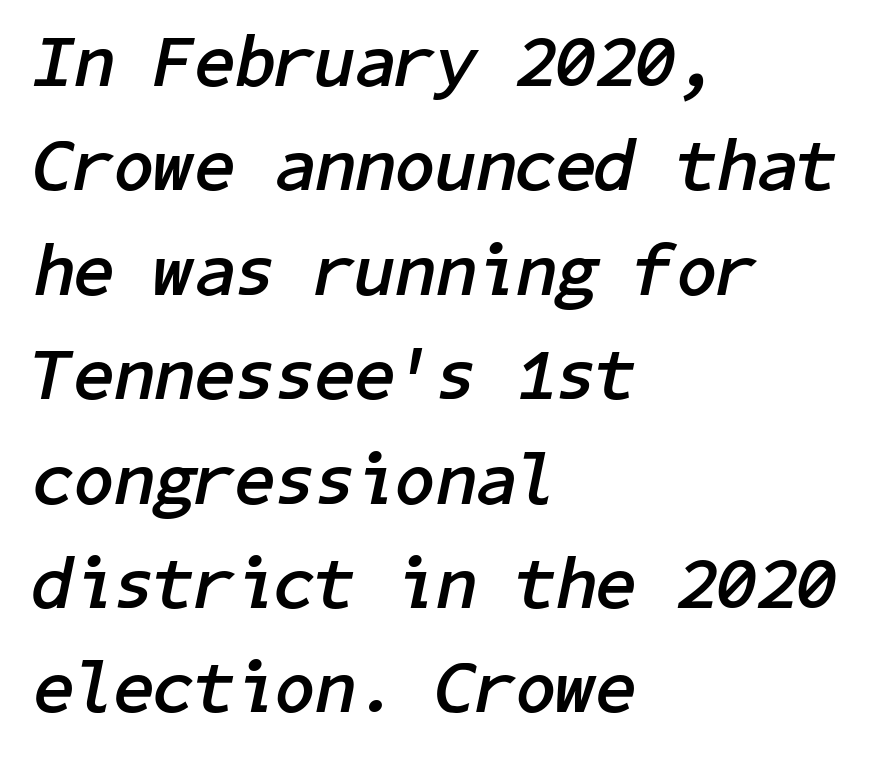
Q: Is the text bold? A: Yes.
Q: Is the text italic (slanted)? A: Yes, it leans right by about 11 degrees.
Q: Is the text underlined? A: No.
Q: How is the paragraph aligned? A: Left-aligned.
Q: Is the spacing between letters normal or unusually wide? A: Normal.
Q: Is the spacing between lines tight, normal or loose? A: Normal.
Q: Width (condensed, normal, or wide)? A: Normal.
Q: Stroke contrast? A: Low.
Q: x-height? A: Medium.
